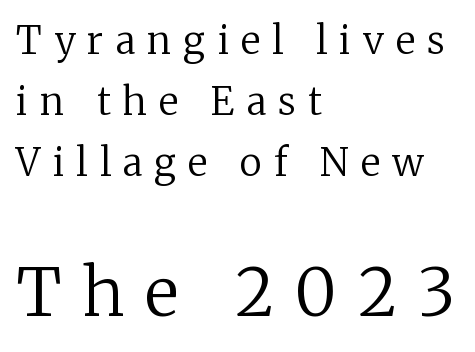
What stands out about the letter spacing? Its width — letters are far apart. Tall strokes in this sample are plumb rather than angled. Horizontal alignment here is leftward, the default for most running prose. The rendering shows small feet on the letterforms — a serif design. No letter is thick-stroked: the sample isn't bold. Is this a fixed-width face? No — the glyphs have proportional, varying widths.
